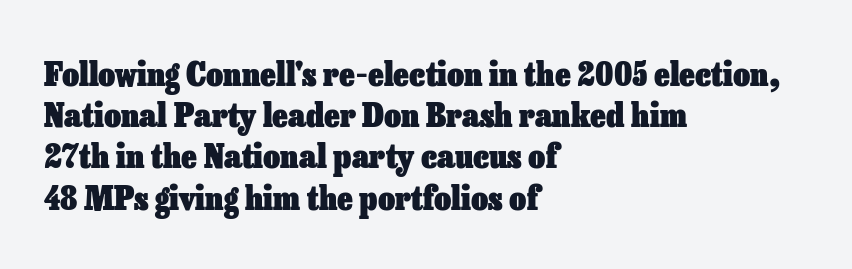
Q: Is the text bold? A: Yes.
Q: Is the text italic (slanted)? A: No, it is upright.
Q: Is the text underlined? A: No.
Q: How is the paragraph aligned? A: Left-aligned.
Q: Is the spacing between letters normal or unusually wide? A: Normal.
Q: Is the spacing between lines tight, normal or loose? A: Normal.
Q: Width (condensed, normal, or wide)? A: Normal.
Q: Stroke contrast? A: Low.
Q: x-height? A: Medium.
Q: Monospaced? A: No.
